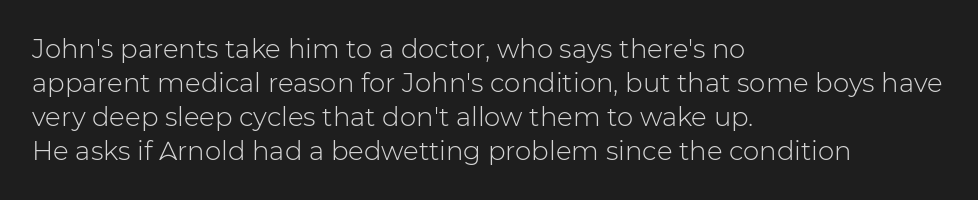
The image shows 26 px text type, upright; set left-aligned, normal line spacing (1.31x), normal letter spacing, not underlined.
